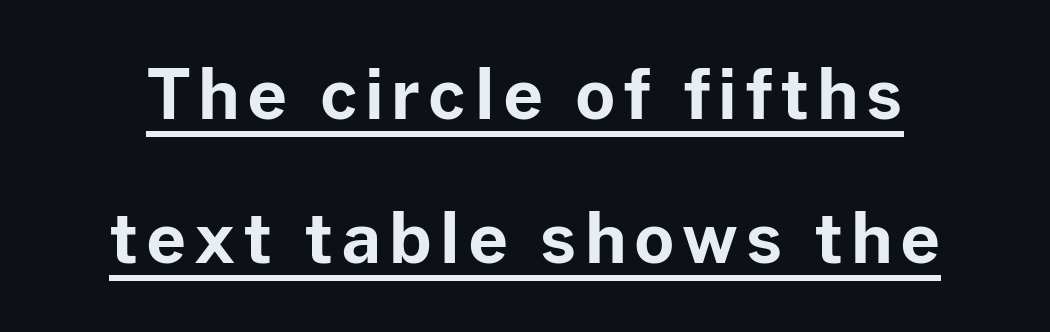
Posture: straight, roman, zero tilt. Spacing verdict: proportional, widths tailored to each character. Has an underline been added? It has. The face used here is a sans, in the tradition of grotesques and geometrics. The vertical gap from one line to the next is large. The glyphs have the mass of a bold cut.
